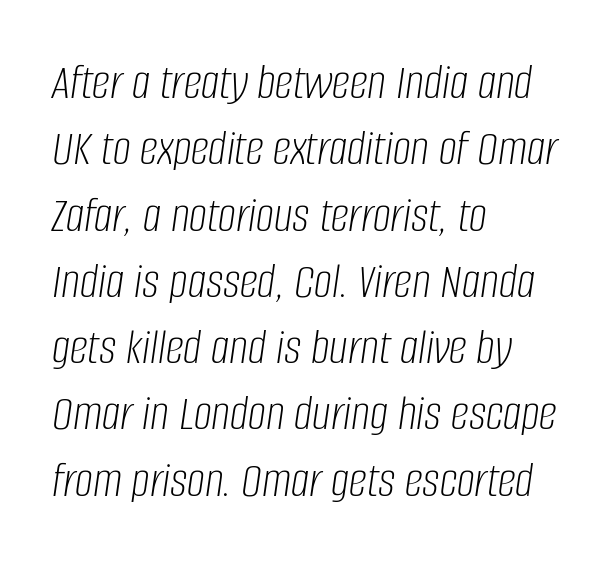
{"italic": "yes", "lean": "right", "slant_degrees": 8, "bold": "no", "weight": "light", "width": "condensed", "stroke_contrast": "low", "x_height": "large", "monospaced": "no", "underline": "no", "align": "left", "line_spacing": "normal", "line_spacing_ratio": 1.3, "letter_spacing": "normal", "letter_spacing_em": 0.0, "glyph_px": 51}
